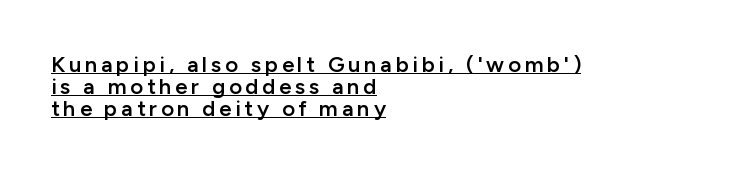
The image shows 22 px text type, upright; set left-aligned, tight line spacing (0.99x), underlined.
